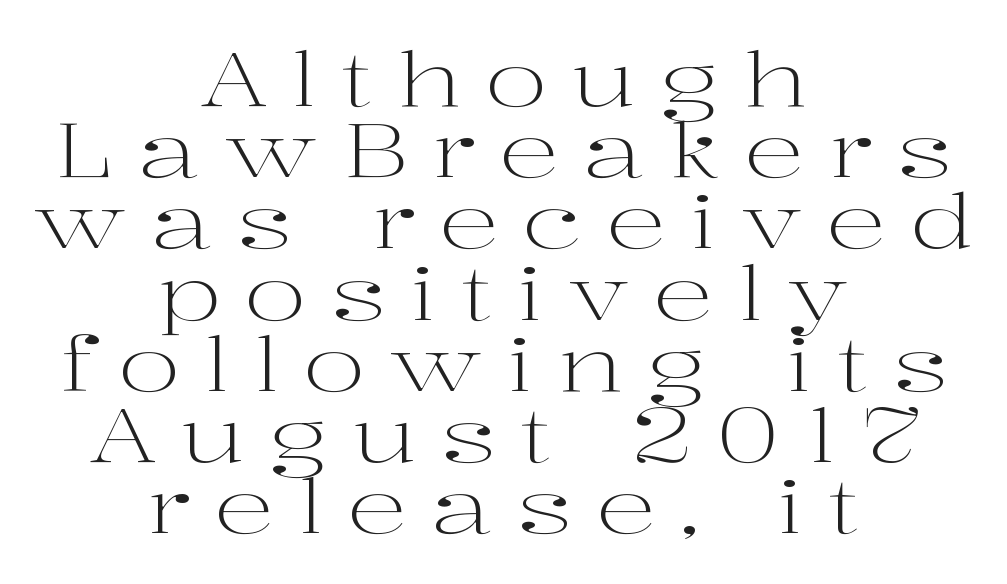
{"serif": "yes", "italic": "no", "bold": "no", "weight": "light", "width": "wide", "stroke_contrast": "high", "x_height": "medium", "monospaced": "no", "underline": "no", "align": "center", "line_spacing": "tight", "line_spacing_ratio": 0.95, "letter_spacing": "wide", "letter_spacing_em": 0.32, "glyph_px": 75}
